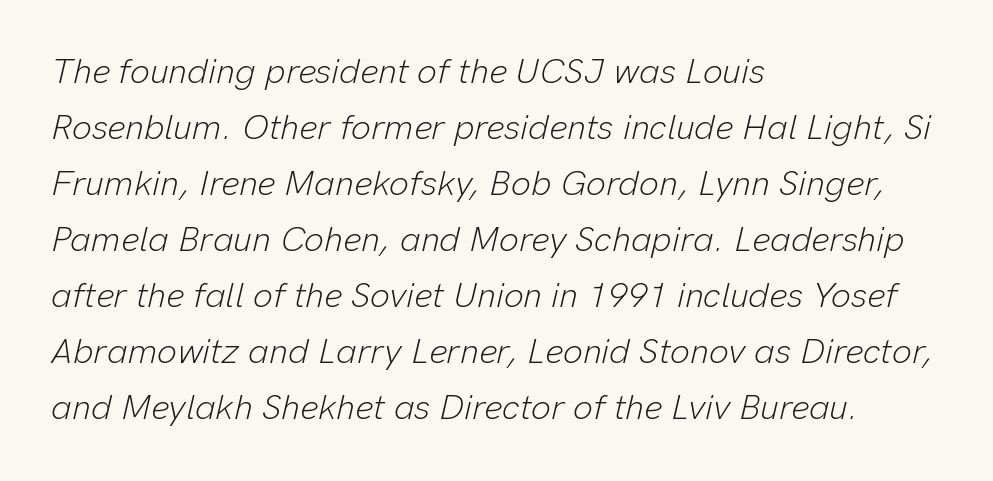
{"italic": "yes", "lean": "right", "slant_degrees": 13, "bold": "no", "weight": "light", "width": "normal", "stroke_contrast": "low", "x_height": "medium", "monospaced": "no", "underline": "no", "align": "left", "line_spacing": "normal", "line_spacing_ratio": 1.6, "letter_spacing": "normal", "letter_spacing_em": 0.0, "glyph_px": 35}
